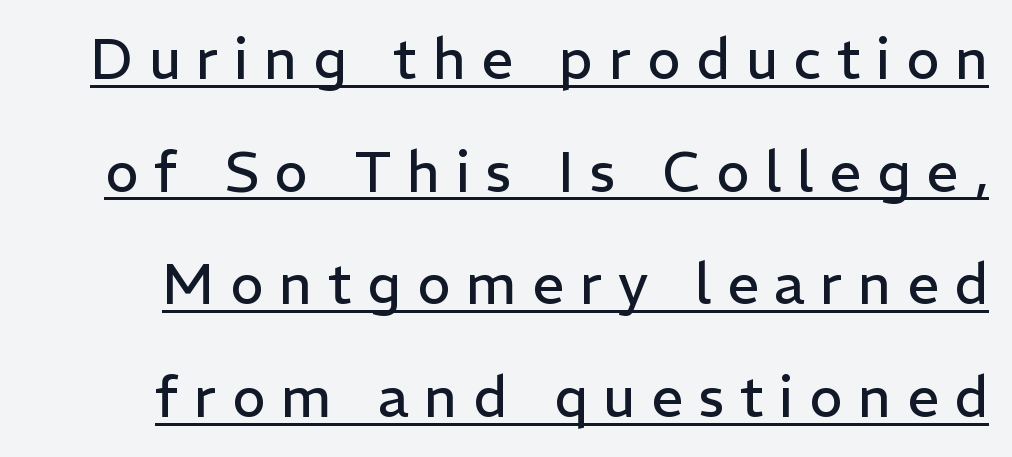
This is sans-serif lettering, the kind often seen on screens and signage. If you measured baseline to baseline, you'd find a long distance. This reads as an unemphasized weight, regular at the heaviest. You could not count columns in this text — the font is proportionally spaced. Glyph-to-glyph distance is far greater than everyday printed text.
